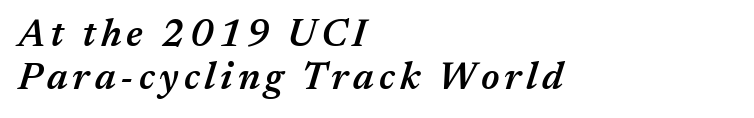
The image shows 38 px semibold type, italic (leaning right); set left-aligned, tight line spacing (1.12x), not underlined; medium stroke contrast and a medium x-height.
